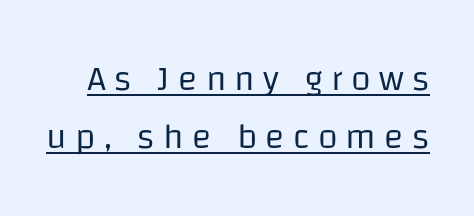
The face used here is proportionally spaced, like ordinary book or web type. A typesetter would call this heavily tracked-out type. Leading matches the norm, producing a regular column. Stroke thickness stays within the range of a standard reading face or lighter. This is the regular roman posture of the typeface.
